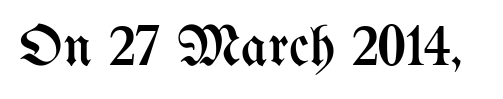
The image shows 58 px regular-weight, condensed type, upright; set normal letter spacing, not underlined; medium stroke contrast and a medium x-height.
